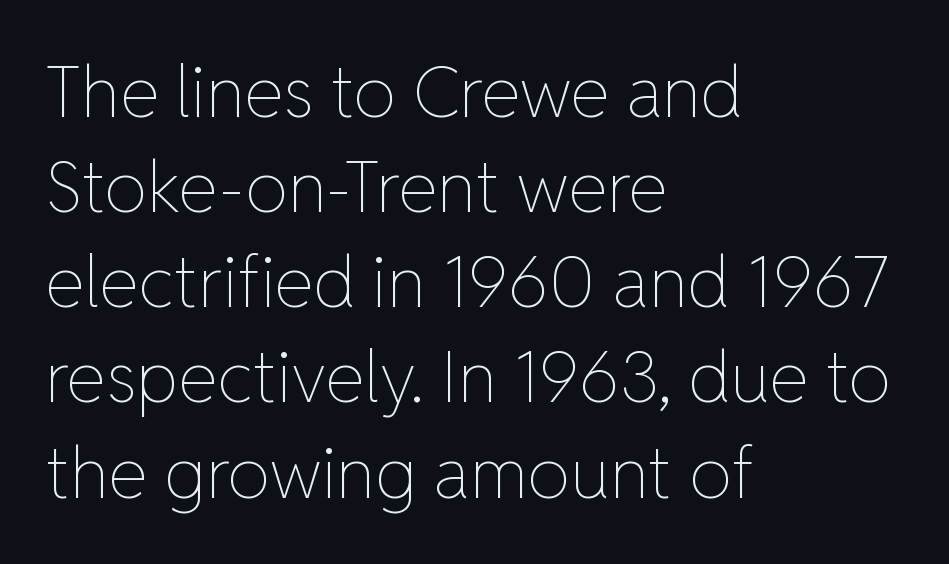
Q: Is the text bold? A: No.
Q: Is the text italic (slanted)? A: No, it is upright.
Q: Is the text underlined? A: No.
Q: How is the paragraph aligned? A: Left-aligned.
Q: Is the spacing between letters normal or unusually wide? A: Normal.
Q: Is the spacing between lines tight, normal or loose? A: Normal.
Q: Width (condensed, normal, or wide)? A: Normal.
Q: Stroke contrast? A: Low.
Q: x-height? A: Medium.
Q: Monospaced? A: No.
